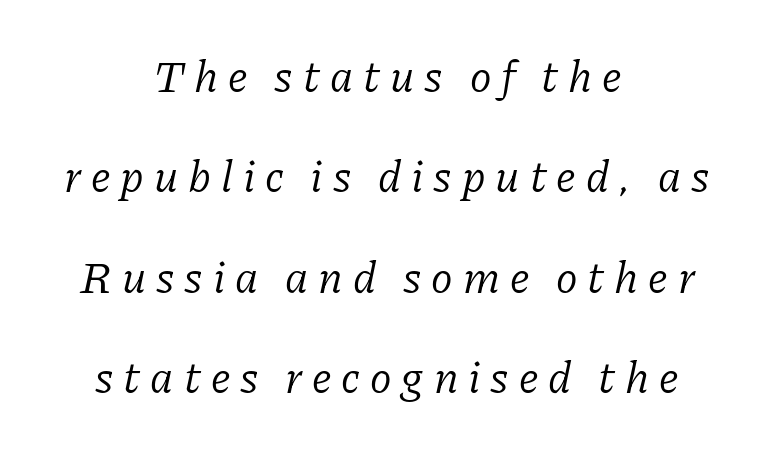
The axis of the letterforms is tilted away from vertical. The typesetter chose a symmetrical, centered arrangement here. Quick note: underline off. I'd call this a serif setting — the letters wear small feet. The letters look calm and open, with moderate or lighter stems.
